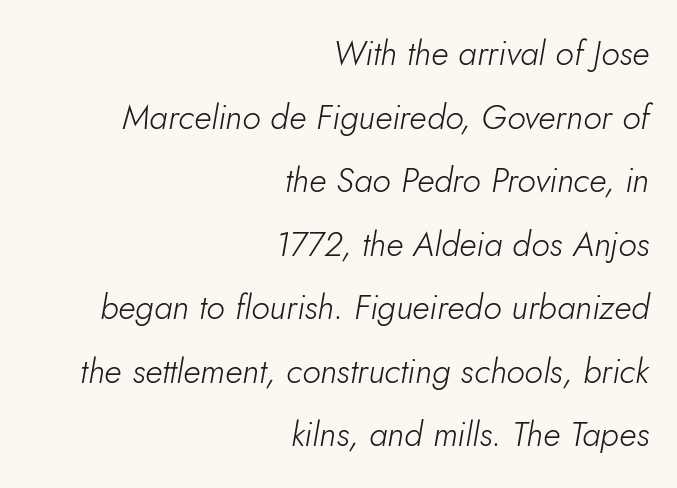
You could not count columns in this text — the font is proportionally spaced. The horizontal fit of the characters is conventional and even. Caption: face not bold, strokes unweighted. The passage is arranged like a letterhead date or caption credit — flush right.
